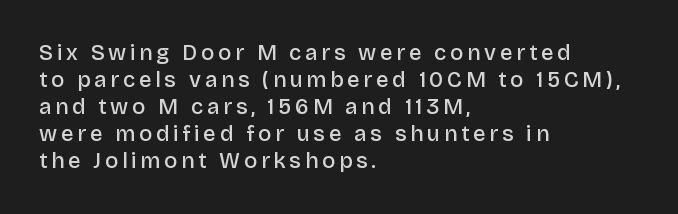
{"italic": "no", "bold": "semi", "underline": "no", "align": "left", "line_spacing_ratio": 1.23, "glyph_px": 22}
